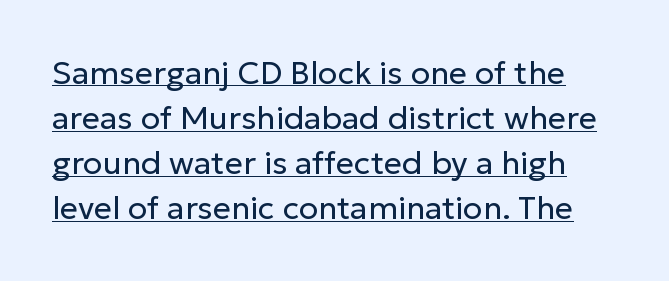
Q: Is the text bold? A: No.
Q: Is the text italic (slanted)? A: No, it is upright.
Q: Is the typeface a serif or a sans-serif typeface? A: Sans-serif.
Q: Is the text underlined? A: Yes.
Q: Is the spacing between letters normal or unusually wide? A: Normal.
Q: Is the spacing between lines tight, normal or loose? A: Normal.
Q: Width (condensed, normal, or wide)? A: Normal.
Q: Stroke contrast? A: Low.
Q: x-height? A: Medium.
Q: Monospaced? A: No.
